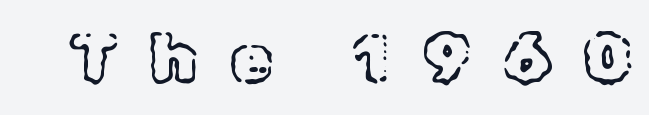
This sample has the flowing, uneven cadence of proportional lettering. You can tell it's not italic because the verticals are truly vertical. Descenders hang freely into open space. The face used here is rendered with a markedly widened letterfit.
